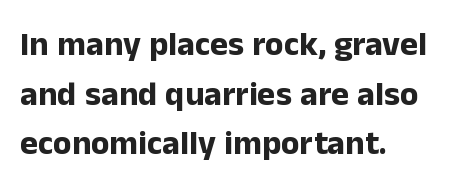
The image shows 34 px bold sans-serif type, upright; set left-aligned, normal line spacing (1.46x), normal letter spacing, not underlined; low stroke contrast and a medium x-height.
